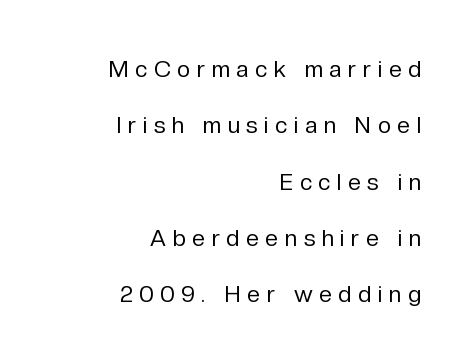
Stroke mass is kept to a normal reading level or below. Teacher's note: observe the even right margin — that is flush-right alignment. A typesetter would mark this as roman, not italic. Unmarked baselines from the first word to the last.
